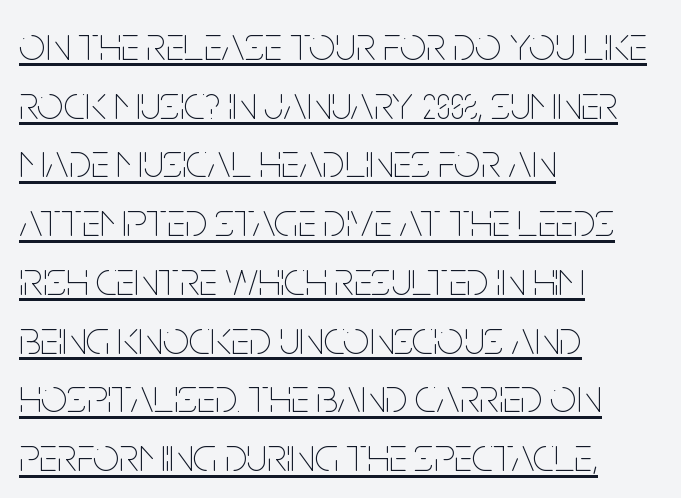
A normal amount of white space separates one row of letters from the next. Is the block centered? No — it sits flush against the left margin. Does the lettering tilt? It doesn't — this is upright. The letters look calm and open, with moderate or lighter stems.
